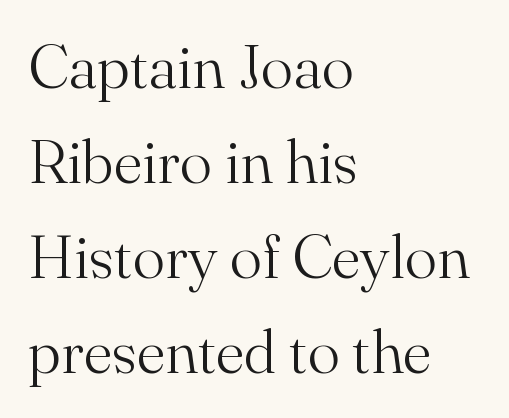
Q: Is the text bold? A: No.
Q: Is the text italic (slanted)? A: No, it is upright.
Q: Is the typeface a serif or a sans-serif typeface? A: Serif.
Q: Is the text underlined? A: No.
Q: How is the paragraph aligned? A: Left-aligned.
Q: Is the spacing between letters normal or unusually wide? A: Normal.
Q: Is the spacing between lines tight, normal or loose? A: Normal.
Q: Width (condensed, normal, or wide)? A: Normal.
Q: Stroke contrast? A: Medium.
Q: x-height? A: Small.
Q: Monospaced? A: No.
